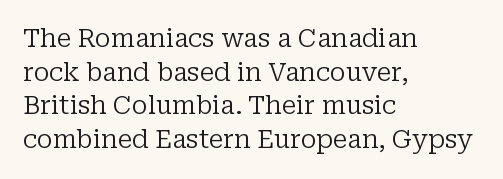
The image shows 25 px text type, upright; set left-aligned, normal line spacing (1.35x), normal letter spacing, not underlined.
